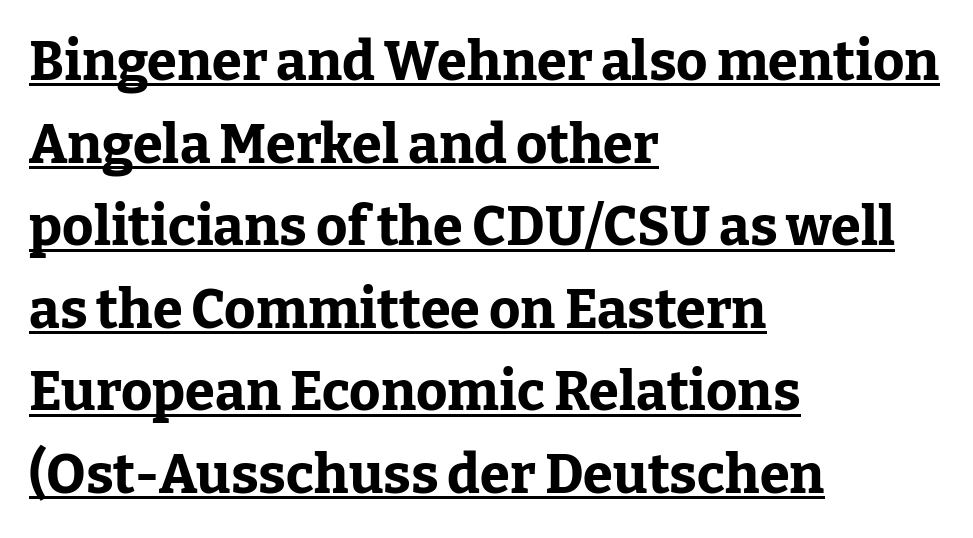
Q: Is the text bold? A: Yes.
Q: Is the text italic (slanted)? A: No, it is upright.
Q: Is the typeface a serif or a sans-serif typeface? A: Serif.
Q: Is the text underlined? A: Yes.
Q: How is the paragraph aligned? A: Left-aligned.
Q: Is the spacing between letters normal or unusually wide? A: Normal.
Q: Is the spacing between lines tight, normal or loose? A: Normal.
Q: Width (condensed, normal, or wide)? A: Normal.
Q: Stroke contrast? A: Low.
Q: x-height? A: Medium.
Q: Monospaced? A: No.
